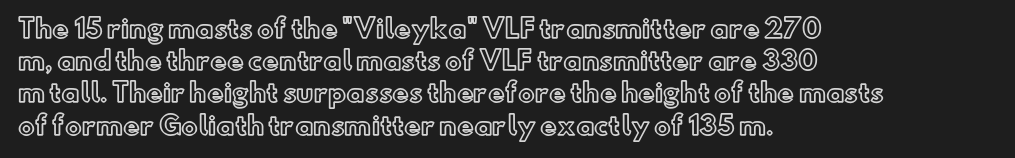
No italicization has been applied; the sample stays upright. This sample uses plain, unmodified letter spacing. Decoration check: the copy has no underline. The typesetter chose a ragged-right arrangement here. Interline gaps are of average width in this sample.
